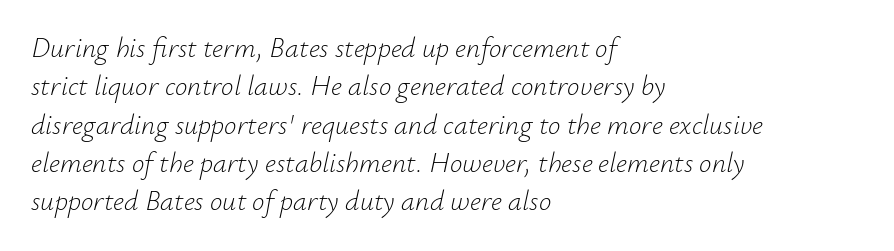
Notice how the stems are inclined rather than vertical — that's the hallmark of italics. One glance says typical: line gaps are just what's usual. You could not count columns in this text — the font is proportionally spaced. Bare-footed words on every line. No letter is thick-stroked: the sample isn't bold. The paragraph has a hard left edge and a soft right edge.
